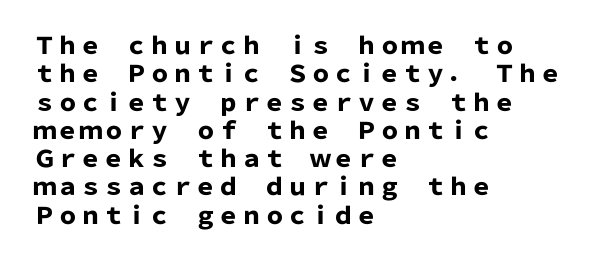
Q: Is the text bold? A: Yes.
Q: Is the text italic (slanted)? A: No, it is upright.
Q: Is the text underlined? A: No.
Q: How is the paragraph aligned? A: Left-aligned.
Q: Is the spacing between letters normal or unusually wide? A: Normal.
